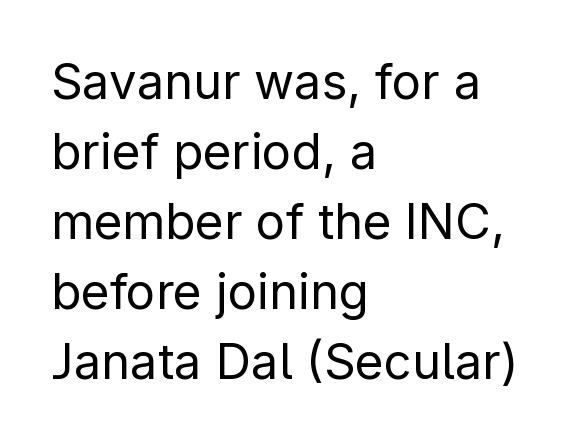
{"serif": "no", "italic": "no", "bold": "no", "weight": "regular", "width": "normal", "stroke_contrast": "low", "x_height": "medium", "monospaced": "no", "underline": "no", "align": "left", "line_spacing": "normal", "line_spacing_ratio": 1.43, "letter_spacing": "normal", "letter_spacing_em": 0.0, "glyph_px": 49}
